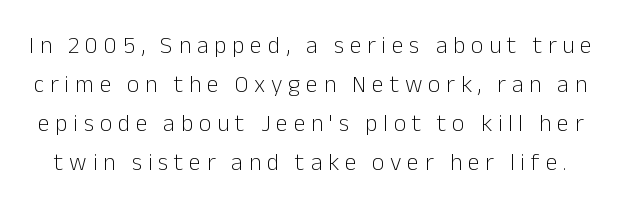
The image shows 24 px text type, upright; set normal line spacing (1.62x), unusually wide letter spacing (+0.24 em), not underlined.
